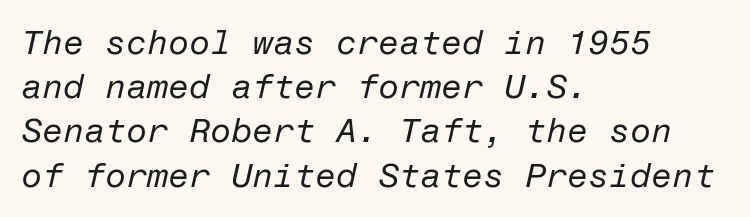
The area under the type is left untouched. Notice how the passage keeps a crisp vertical edge on the left only. The letterforms sit shoulder to shoulder at normal distance. The strokes carry an ordinary text weight at most. Would a proofreader flag this as italicized? Yes. Interline gaps are of average width in this sample.
